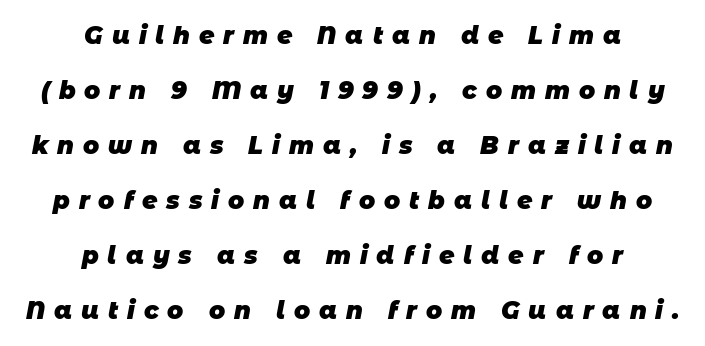
Q: Is the text bold? A: Yes.
Q: Is the text underlined? A: No.
Q: How is the paragraph aligned? A: Centered.
Q: Is the spacing between letters normal or unusually wide? A: Unusually wide.
Q: Is the spacing between lines tight, normal or loose? A: Loose.
